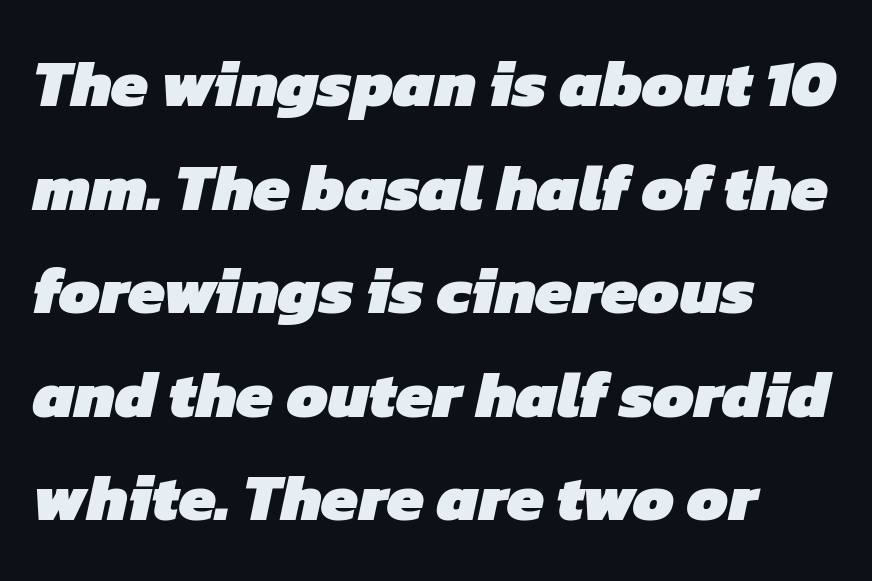
The image shows 66 px heavy sans-serif type; set left-aligned, normal line spacing (1.57x), normal letter spacing, not underlined; low stroke contrast and a medium x-height.
